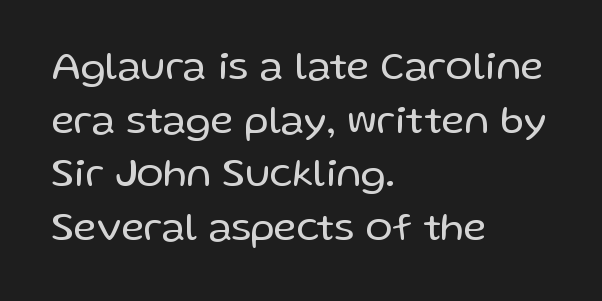
The image shows 40 px regular-weight sans-serif type, upright; set left-aligned, normal line spacing (1.34x), normal letter spacing, not underlined; low stroke contrast and a medium x-height.
